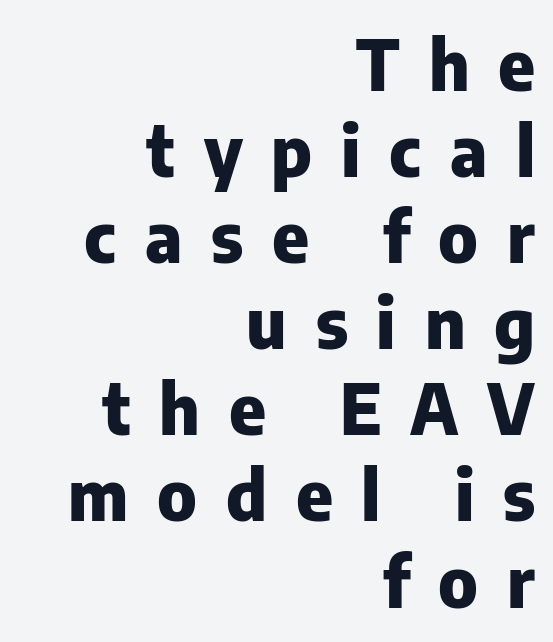
Q: Is the text bold? A: Yes.
Q: Is the text italic (slanted)? A: No, it is upright.
Q: Is the typeface a serif or a sans-serif typeface? A: Sans-serif.
Q: Is the text underlined? A: No.
Q: How is the paragraph aligned? A: Right-aligned.
Q: Is the spacing between letters normal or unusually wide? A: Unusually wide.
Q: Width (condensed, normal, or wide)? A: Normal.
Q: Stroke contrast? A: Low.
Q: x-height? A: Medium.
Q: Monospaced? A: No.
